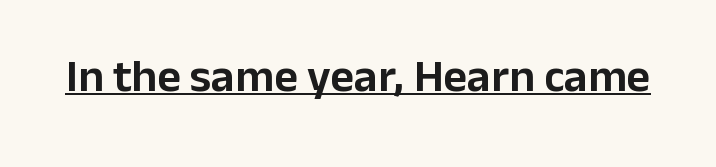
{"serif": "no", "italic": "no", "width": "normal", "stroke_contrast": "low", "x_height": "medium", "monospaced": "no", "underline": "yes", "letter_spacing": "normal", "letter_spacing_em": 0.0, "glyph_px": 46}
